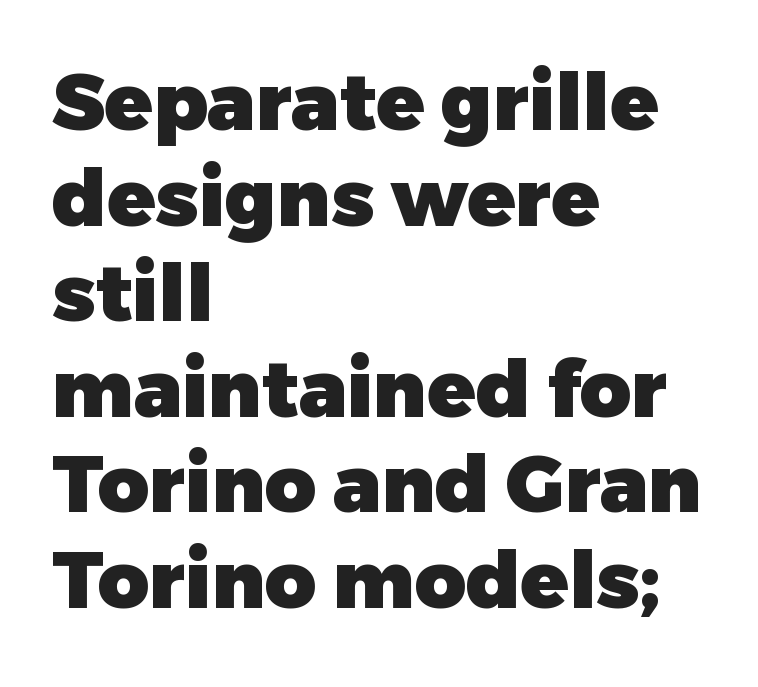
The image shows 79 px heavy sans-serif type, upright; set left-aligned, line spacing 1.21x, normal letter spacing, not underlined; low stroke contrast and a medium x-height.
